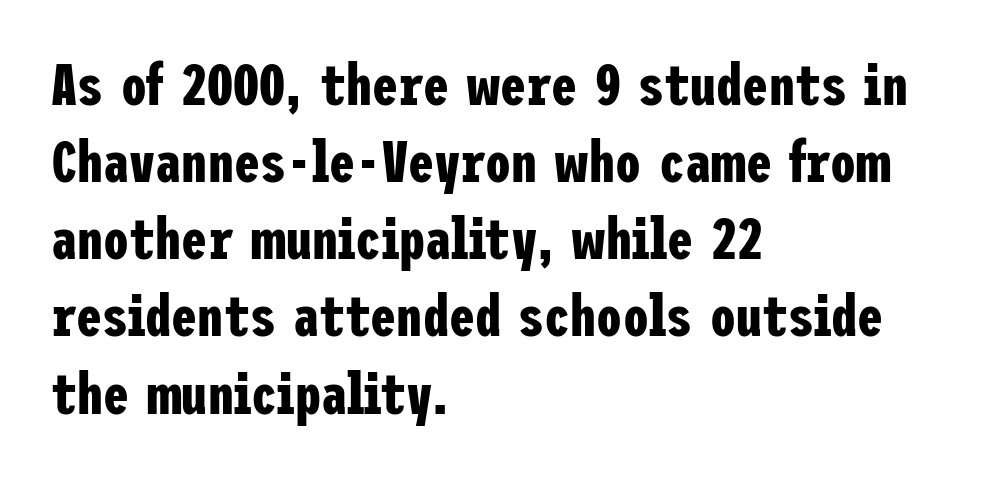
The image shows 58 px bold, condensed sans-serif type, upright; set left-aligned, normal line spacing (1.33x), normal letter spacing, not underlined; low stroke contrast and a medium x-height.
